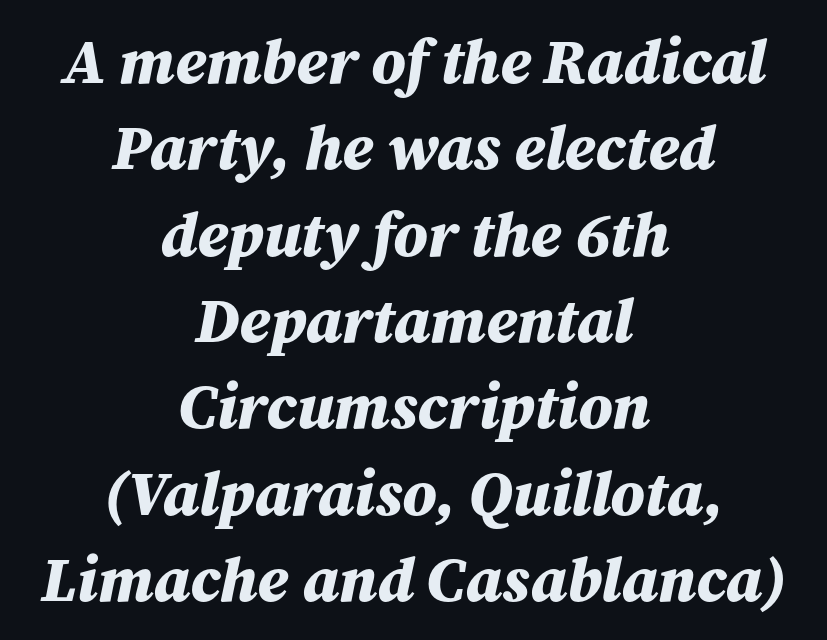
The image shows 63 px bold type, italic (leaning right); set centered, normal line spacing (1.37x), normal letter spacing, not underlined; medium stroke contrast and a medium x-height.
